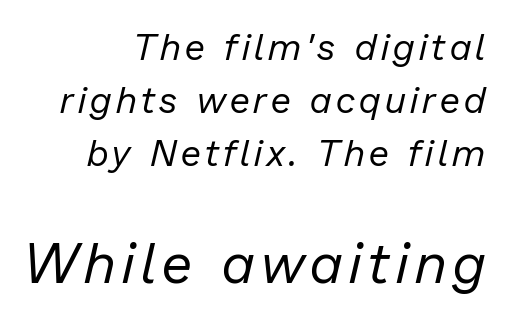
The characters are drawn with everyday or finer stroke widths. Spacing verdict: proportional, widths tailored to each character. If you drew a line through each stem, it would be angled. Horizontally, the lines are justified to the trailing edge only.
